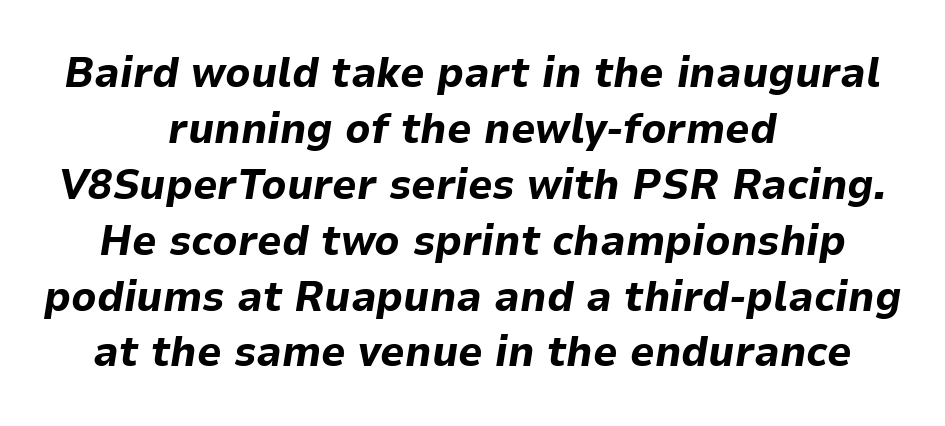
The image shows 43 px bold type, italic (leaning right); set centered, normal line spacing (1.3x), normal letter spacing, not underlined; low stroke contrast and a medium x-height.
